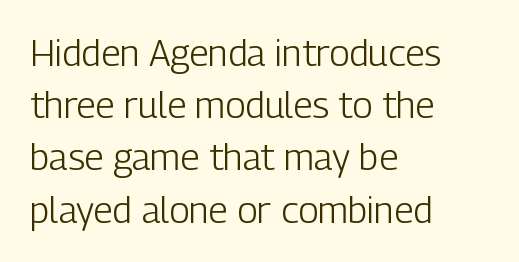
Does the leading feel generous? No, just average. Underlining? Definitely not there. Nothing heavy about these letters — not bold at all. Short note: letters normally spaced. The font family rendered here belongs to the sans-serif group. The type sits square on the baseline with zero lean.
